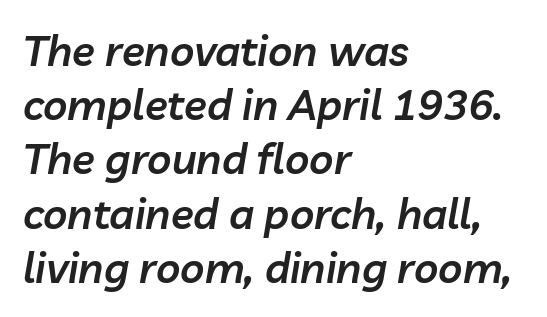
Is the type slanted? Yes — the strokes lean at a clear angle. The rendering uses natural spacing where letterforms have individual widths. This rendering leaves character spacing at its baseline value. Any mark beneath the type? The region is blank.
